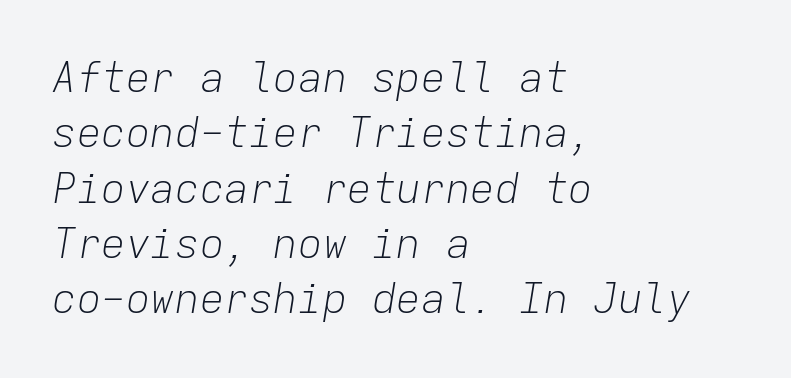
{"italic": "yes", "lean": "right", "slant_degrees": 9, "bold": "no", "weight": "light", "width": "normal", "stroke_contrast": "low", "x_height": "medium", "monospaced": "yes", "underline": "no", "align": "left", "line_spacing": "normal", "line_spacing_ratio": 1.35, "letter_spacing": "normal", "letter_spacing_em": 0.0, "glyph_px": 41}
